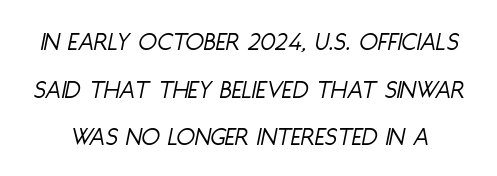
Q: Is the text bold? A: No.
Q: Is the text italic (slanted)? A: Yes, it leans right by about 11 degrees.
Q: Is the text underlined? A: No.
Q: Is the spacing between letters normal or unusually wide? A: Normal.
